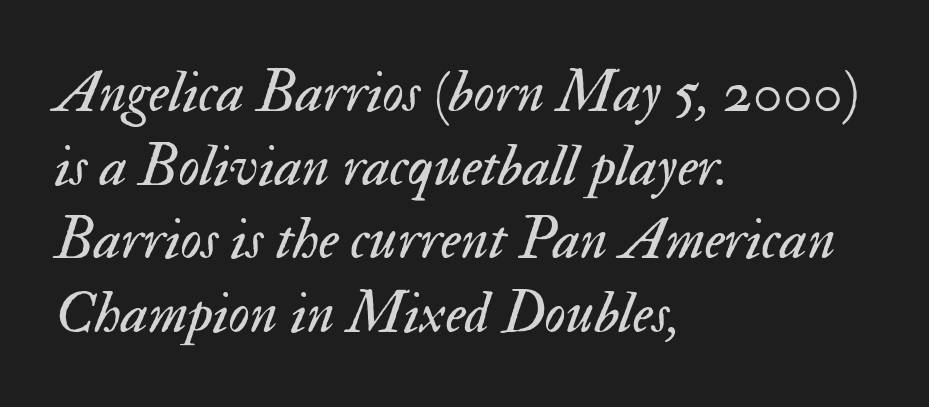
{"italic": "yes", "lean": "right", "slant_degrees": 17, "bold": "no", "weight": "regular", "width": "normal", "stroke_contrast": "medium", "x_height": "small", "monospaced": "no", "underline": "no", "align": "left", "line_spacing": "normal", "line_spacing_ratio": 1.25, "letter_spacing": "normal", "letter_spacing_em": 0.0, "glyph_px": 59}
